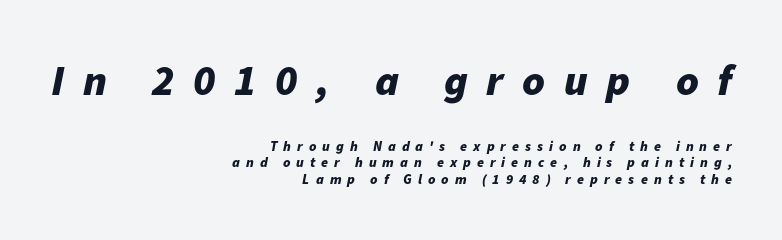
Between one letter and the next there's a generous, obvious gap. You get the large type first, then a drop to smaller type. Typographic density is high because the face is bold. Does the lettering tilt? It does — this is italic.
